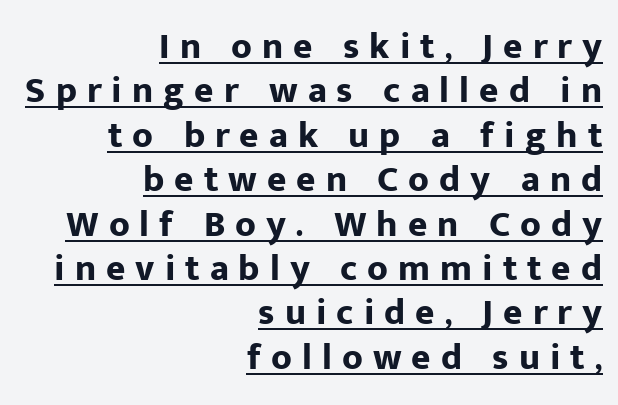
Q: Is the text bold? A: Yes.
Q: Is the text italic (slanted)? A: No, it is upright.
Q: Is the typeface a serif or a sans-serif typeface? A: Sans-serif.
Q: Is the text underlined? A: Yes.
Q: How is the paragraph aligned? A: Right-aligned.
Q: Is the spacing between letters normal or unusually wide? A: Unusually wide.
Q: Width (condensed, normal, or wide)? A: Normal.
Q: Stroke contrast? A: Low.
Q: x-height? A: Medium.
Q: Monospaced? A: No.
